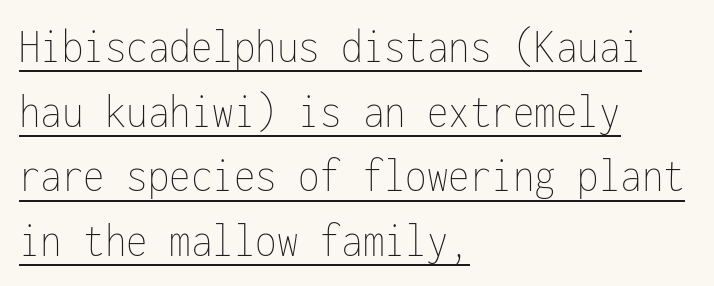
The image shows 49 px thin, condensed type, upright, monospaced; set left-aligned, normal line spacing (1.32x), normal letter spacing, underlined; low stroke contrast and a medium x-height.
